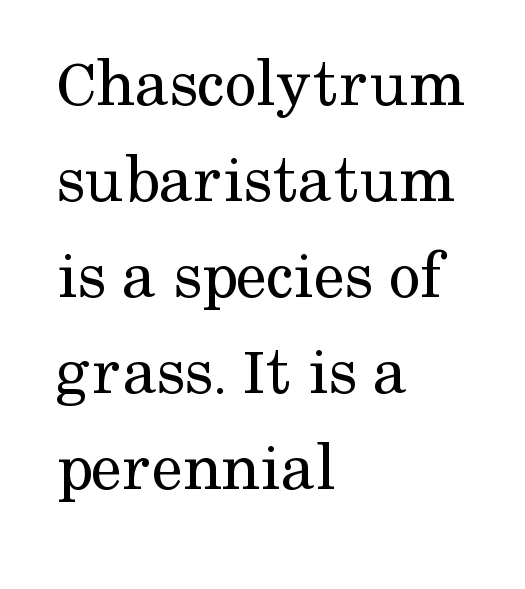
The image shows 70 px regular-weight serif type, upright; set left-aligned, normal line spacing (1.37x), normal letter spacing, not underlined; medium stroke contrast and a medium x-height.
